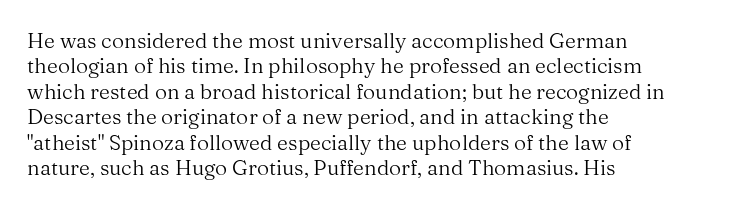
The image shows 21 px text type, upright; set left-aligned, line spacing 1.21x, normal letter spacing, not underlined.
